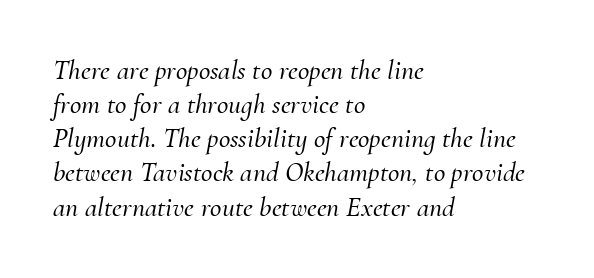
Q: Is the text italic (slanted)? A: Yes, it leans right by about 10 degrees.
Q: Is the typeface a serif or a sans-serif typeface? A: Serif.
Q: Is the text underlined? A: No.
Q: How is the paragraph aligned? A: Left-aligned.
Q: Is the spacing between letters normal or unusually wide? A: Normal.
Q: Width (condensed, normal, or wide)? A: Normal.
Q: Stroke contrast? A: Medium.
Q: x-height? A: Small.
Q: Monospaced? A: No.
